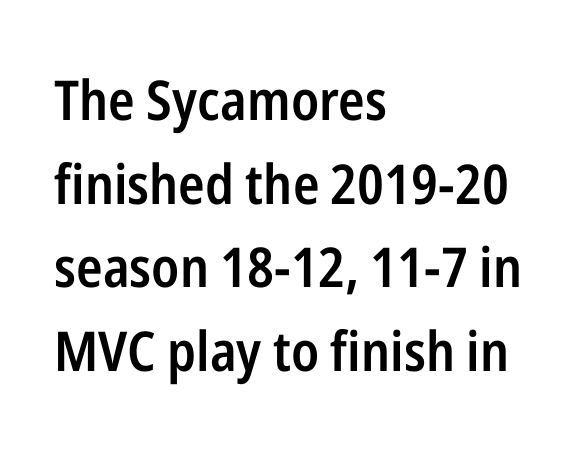
The image shows 55 px semibold, condensed sans-serif type, upright; set left-aligned, normal line spacing (1.52x), normal letter spacing, not underlined; low stroke contrast and a medium x-height.
